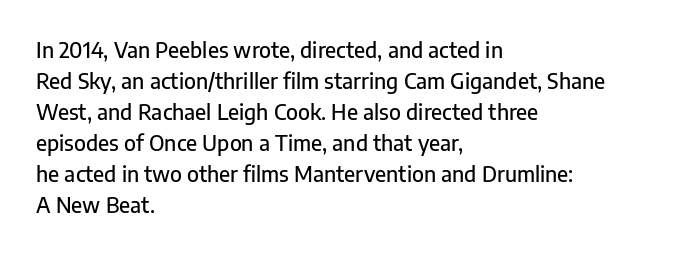
Does the copy run flush right? No — it runs flush left. The specimen reads as upright at a glance. Between one letter and the next there's only the usual sliver of space. The designer left line spacing at the default.
